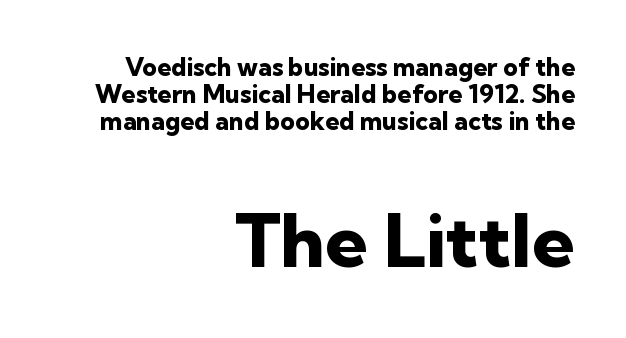
{"serif": "no", "italic": "no", "bold": "yes", "weight": "heavy", "width": "normal", "stroke_contrast": "low", "x_height": "medium", "monospaced": "no", "underline": "no", "align": "right", "line_spacing": "tight", "line_spacing_ratio": 1.09, "letter_spacing": "normal", "letter_spacing_em": 0.0, "larger_block": "second", "size_ratio": 3.0, "glyph_px": 75}
